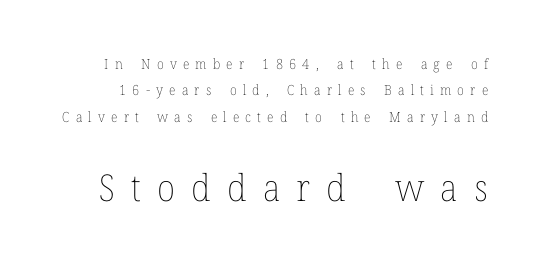
Q: Is the text bold? A: No.
Q: Is the text italic (slanted)? A: No, it is upright.
Q: Is the text underlined? A: No.
Q: Is the spacing between letters normal or unusually wide? A: Unusually wide.
Q: Which block of text is set in a larger size, the first (top) or the second (bottom)? A: The second (bottom) one.
Q: Width (condensed, normal, or wide)? A: Normal.
Q: Stroke contrast? A: Low.
Q: x-height? A: Medium.
Q: Monospaced? A: No.
